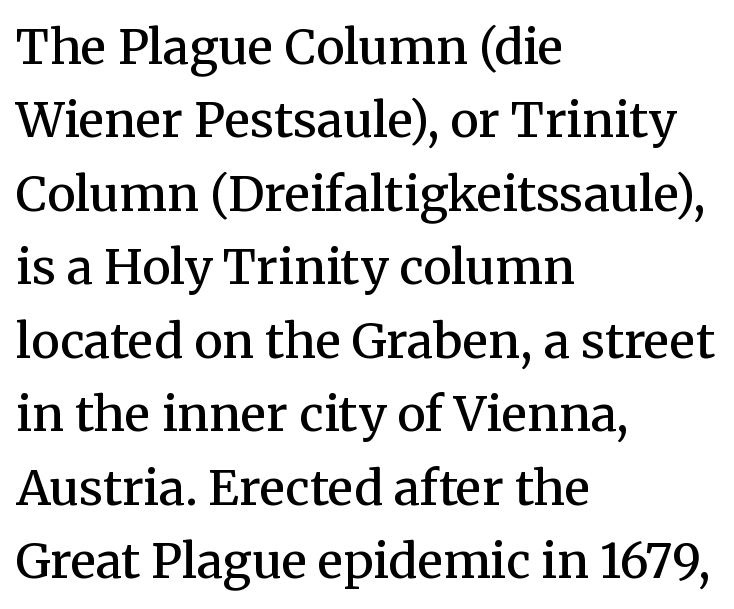
Q: Is the text bold? A: Semi-bold.
Q: Is the text italic (slanted)? A: No, it is upright.
Q: Is the typeface a serif or a sans-serif typeface? A: Serif.
Q: Is the text underlined? A: No.
Q: How is the paragraph aligned? A: Left-aligned.
Q: Is the spacing between letters normal or unusually wide? A: Normal.
Q: Is the spacing between lines tight, normal or loose? A: Normal.
Q: Width (condensed, normal, or wide)? A: Normal.
Q: Stroke contrast? A: Medium.
Q: x-height? A: Medium.
Q: Monospaced? A: No.
